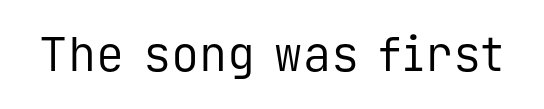
Nobody drew a line under any word here. In terms of posture, this sample is upright. Grotesque or geometric, the face here clearly has no serifs. The cut favours lightness, reaching ordinary text weight at its darkest. The face used here is monospaced, like something from a code editor.
